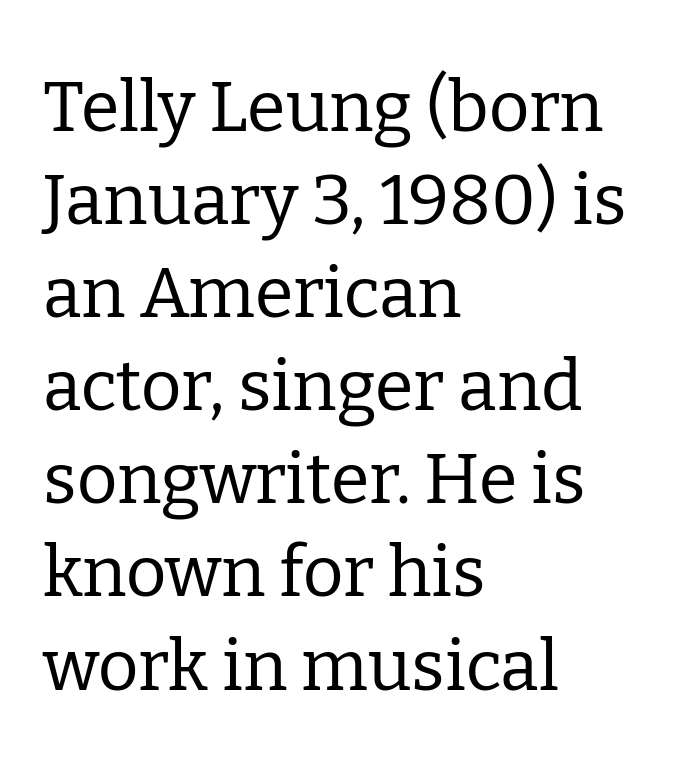
Q: Is the text bold? A: No.
Q: Is the text italic (slanted)? A: No, it is upright.
Q: Is the typeface a serif or a sans-serif typeface? A: Serif.
Q: Is the text underlined? A: No.
Q: How is the paragraph aligned? A: Left-aligned.
Q: Is the spacing between letters normal or unusually wide? A: Normal.
Q: Is the spacing between lines tight, normal or loose? A: Normal.
Q: Width (condensed, normal, or wide)? A: Normal.
Q: Stroke contrast? A: Low.
Q: x-height? A: Medium.
Q: Monospaced? A: No.
